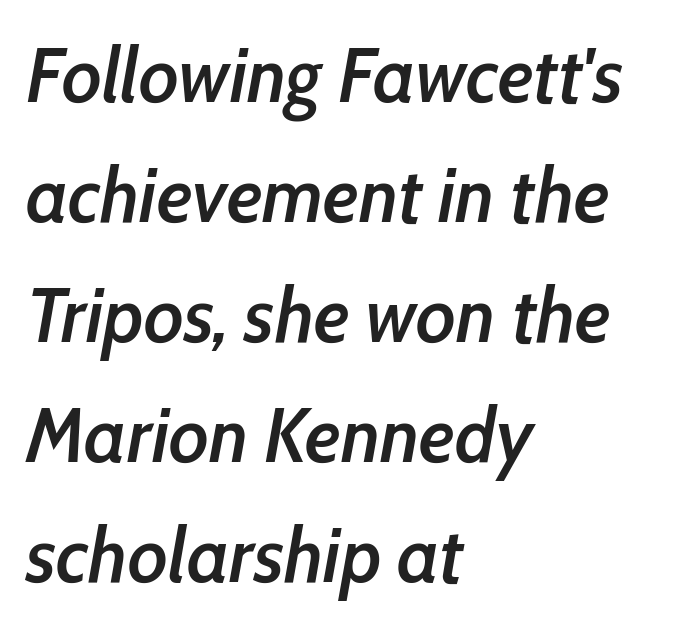
{"italic": "yes", "lean": "right", "slant_degrees": 10, "bold": "semi", "weight": "semibold", "width": "condensed", "stroke_contrast": "low", "x_height": "medium", "monospaced": "no", "underline": "no", "align": "left", "line_spacing": "normal", "line_spacing_ratio": 1.54, "letter_spacing": "normal", "letter_spacing_em": 0.0, "glyph_px": 78}
